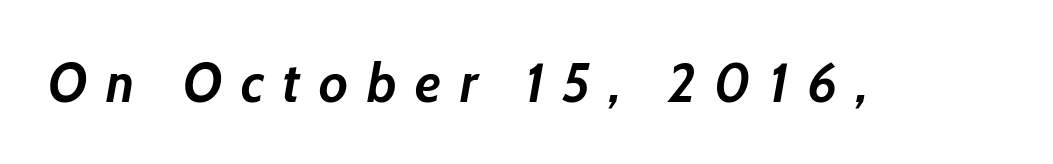
The image shows 55 px semibold type, italic (leaning right); set unusually wide letter spacing (+0.34 em), not underlined; low stroke contrast and a medium x-height.
